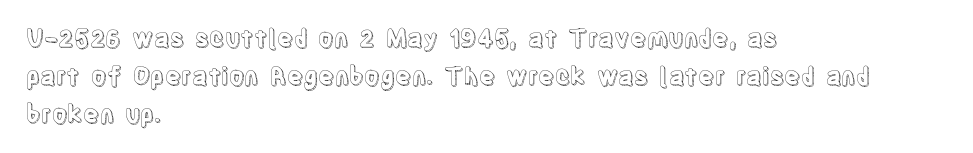
{"italic": "no", "underline": "no", "align": "left", "line_spacing": "normal", "line_spacing_ratio": 1.58, "letter_spacing": "normal", "letter_spacing_em": 0.0, "glyph_px": 24}
